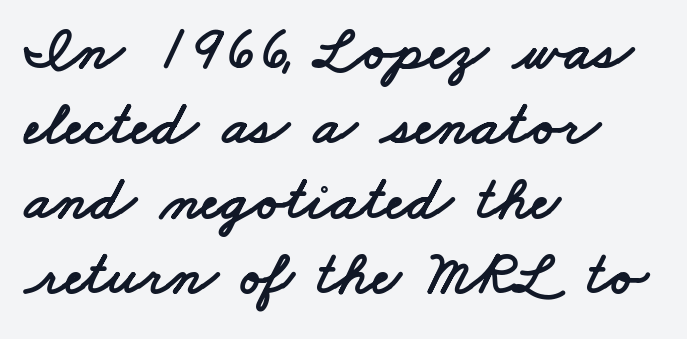
The image shows 62 px wide sans-serif type; set left-aligned, line spacing 1.21x, normal letter spacing, not underlined; low stroke contrast and a small x-height.
